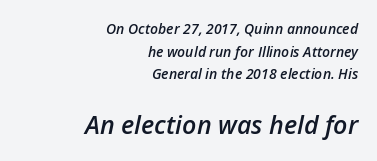
The image shows 25 px text type, italic (leaning right); set right-aligned, normal line spacing (1.61x), normal letter spacing, not underlined; the second (bottom) block is 1.79x larger.
